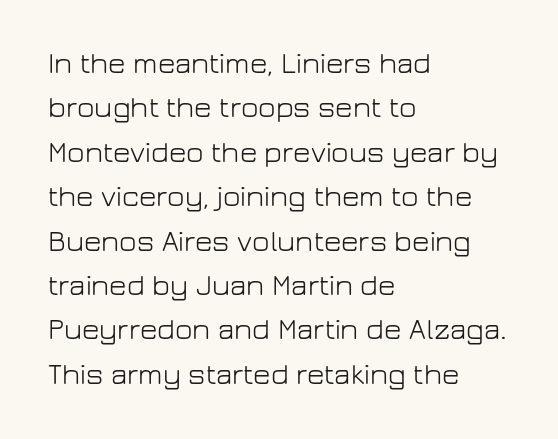
Q: Is the text bold? A: No.
Q: Is the text italic (slanted)? A: No, it is upright.
Q: Is the typeface a serif or a sans-serif typeface? A: Sans-serif.
Q: Is the text underlined? A: No.
Q: How is the paragraph aligned? A: Left-aligned.
Q: Is the spacing between letters normal or unusually wide? A: Normal.
Q: Is the spacing between lines tight, normal or loose? A: Normal.
Q: Width (condensed, normal, or wide)? A: Normal.
Q: Stroke contrast? A: Low.
Q: x-height? A: Medium.
Q: Monospaced? A: No.
